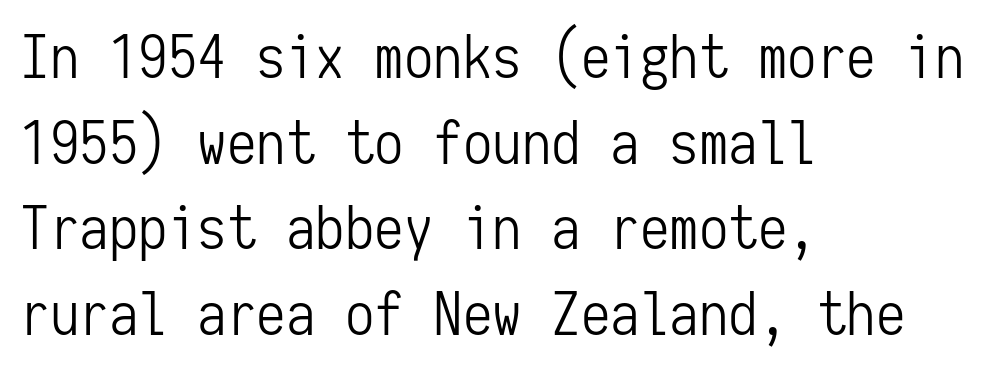
Q: Is the text bold? A: No.
Q: Is the text italic (slanted)? A: No, it is upright.
Q: Is the typeface a serif or a sans-serif typeface? A: Sans-serif.
Q: Is the text underlined? A: No.
Q: How is the paragraph aligned? A: Left-aligned.
Q: Is the spacing between letters normal or unusually wide? A: Normal.
Q: Is the spacing between lines tight, normal or loose? A: Normal.
Q: Width (condensed, normal, or wide)? A: Condensed.
Q: Stroke contrast? A: Low.
Q: x-height? A: Medium.
Q: Monospaced? A: Yes.
